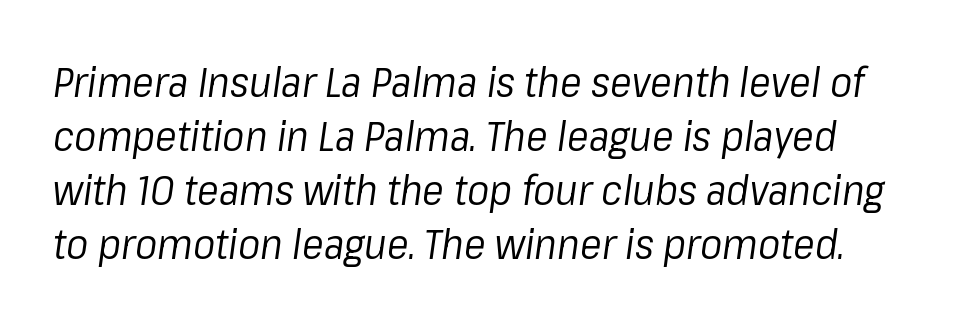
Q: Is the text bold? A: No.
Q: Is the text italic (slanted)? A: Yes, it leans right by about 8 degrees.
Q: Is the text underlined? A: No.
Q: Is the spacing between letters normal or unusually wide? A: Normal.
Q: Is the spacing between lines tight, normal or loose? A: Normal.
Q: Width (condensed, normal, or wide)? A: Normal.
Q: Stroke contrast? A: Low.
Q: x-height? A: Medium.
Q: Monospaced? A: No.
